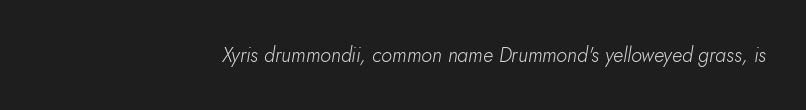
{"italic": "yes", "lean": "right", "slant_degrees": 10, "bold": "no", "underline": "no", "align": "right", "letter_spacing": "normal", "letter_spacing_em": 0.0, "glyph_px": 20}
